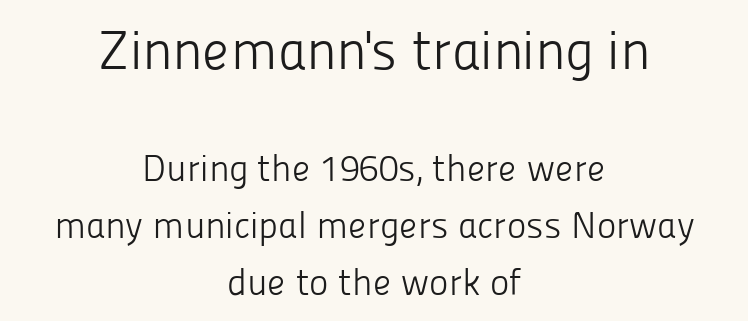
The image shows 55 px light sans-serif type, upright; set centered, normal line spacing (1.54x), normal letter spacing, not underlined; the first (top) block is 1.49x larger; low stroke contrast and a medium x-height.
